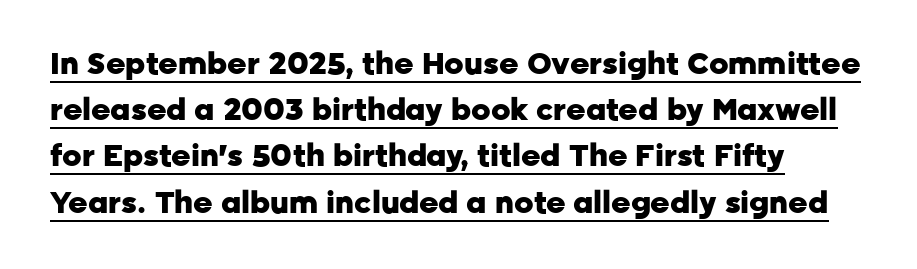
{"serif": "no", "italic": "no", "bold": "yes", "weight": "heavy", "width": "normal", "stroke_contrast": "low", "x_height": "medium", "monospaced": "no", "underline": "yes", "align": "left", "line_spacing": "normal", "line_spacing_ratio": 1.54, "letter_spacing": "normal", "letter_spacing_em": 0.0, "glyph_px": 30}
